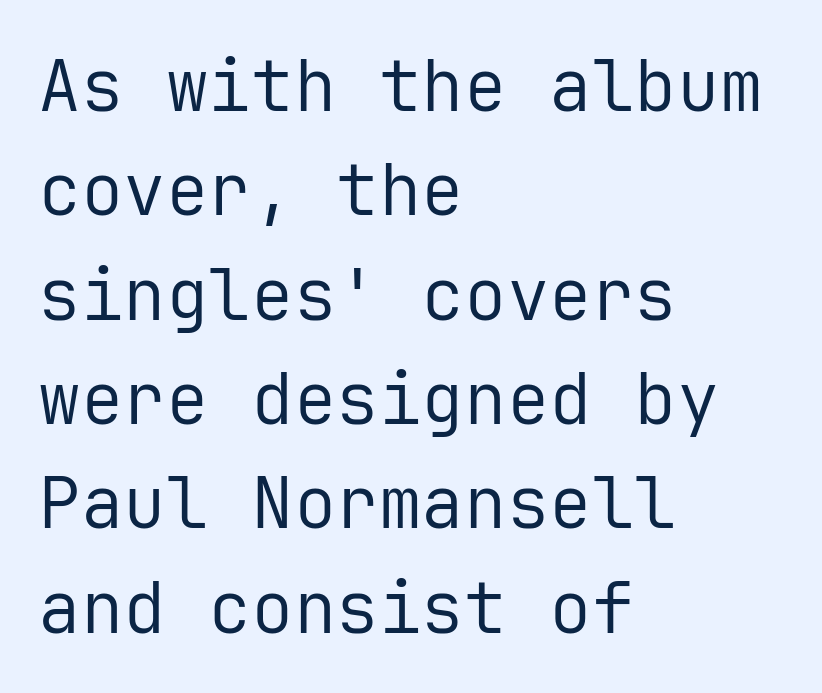
Q: Is the text bold? A: No.
Q: Is the text italic (slanted)? A: No, it is upright.
Q: Is the typeface a serif or a sans-serif typeface? A: Sans-serif.
Q: Is the text underlined? A: No.
Q: How is the paragraph aligned? A: Left-aligned.
Q: Is the spacing between letters normal or unusually wide? A: Normal.
Q: Is the spacing between lines tight, normal or loose? A: Normal.
Q: Width (condensed, normal, or wide)? A: Normal.
Q: Stroke contrast? A: Low.
Q: x-height? A: Medium.
Q: Monospaced? A: Yes.
